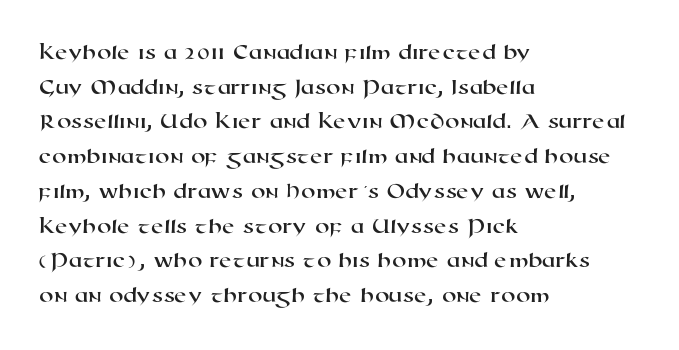
Inter-character spacing is left at the font's built-in metrics. The rendering uses a moderate line-height, typical for paragraphs. Plain, unruled lines of type. The typesetter chose a ragged-right arrangement here.
